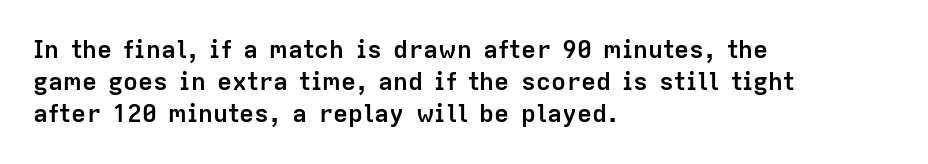
{"italic": "no", "bold": "yes", "underline": "no", "align": "left", "line_spacing": "normal", "line_spacing_ratio": 1.29, "letter_spacing": "normal", "letter_spacing_em": 0.0, "glyph_px": 25}
